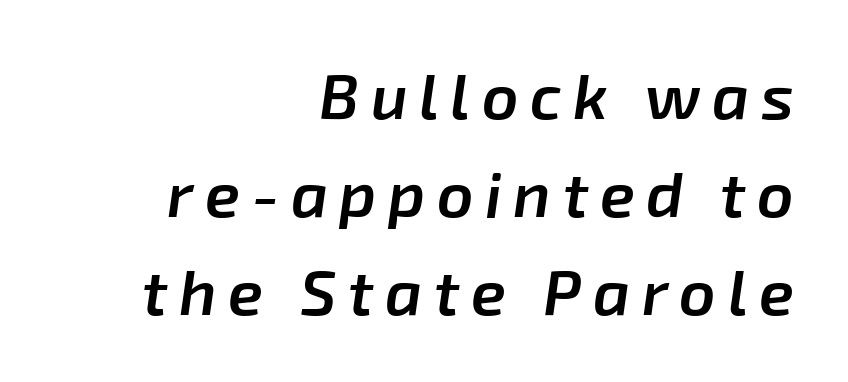
Q: Is the text bold? A: Semi-bold.
Q: Is the text italic (slanted)? A: Yes, it leans right by about 8 degrees.
Q: Is the text underlined? A: No.
Q: How is the paragraph aligned? A: Right-aligned.
Q: Is the spacing between lines tight, normal or loose? A: Normal.
Q: Width (condensed, normal, or wide)? A: Normal.
Q: Stroke contrast? A: Low.
Q: x-height? A: Medium.
Q: Monospaced? A: No.
